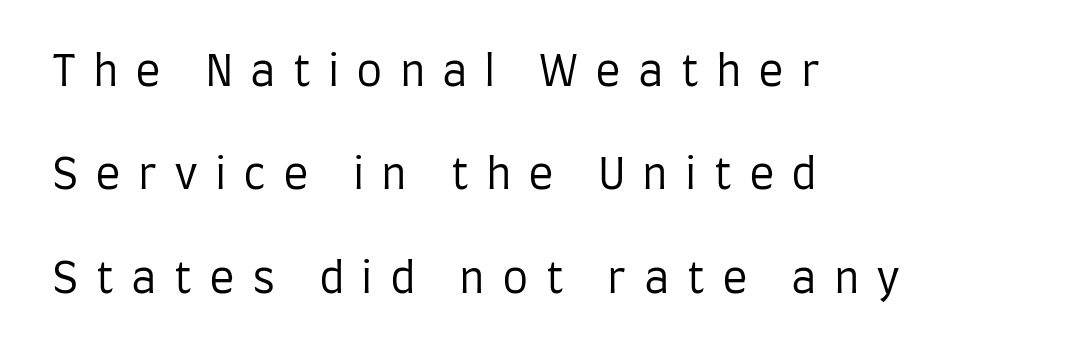
Q: Is the text bold? A: No.
Q: Is the text italic (slanted)? A: No, it is upright.
Q: Is the typeface a serif or a sans-serif typeface? A: Sans-serif.
Q: Is the text underlined? A: No.
Q: How is the paragraph aligned? A: Left-aligned.
Q: Is the spacing between letters normal or unusually wide? A: Unusually wide.
Q: Is the spacing between lines tight, normal or loose? A: Loose.
Q: Width (condensed, normal, or wide)? A: Condensed.
Q: Stroke contrast? A: Low.
Q: x-height? A: Large.
Q: Monospaced? A: No.
